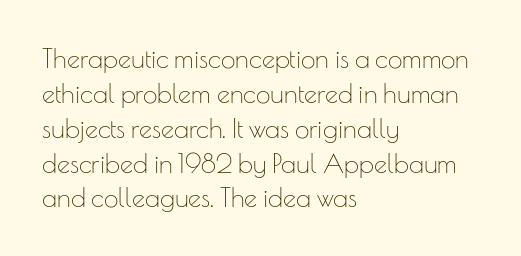
Q: Is the text bold? A: No.
Q: Is the text italic (slanted)? A: No, it is upright.
Q: Is the text underlined? A: No.
Q: How is the paragraph aligned? A: Left-aligned.
Q: Is the spacing between letters normal or unusually wide? A: Normal.
Q: Is the spacing between lines tight, normal or loose? A: Normal.
